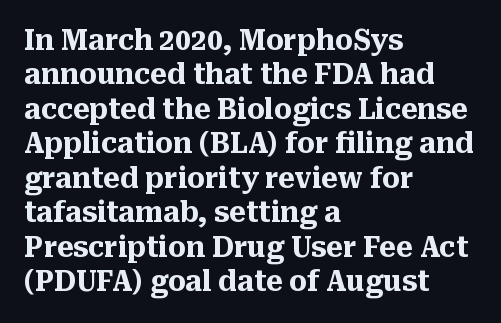
The image shows 28 px heavy serif type, upright; set left-aligned, line spacing 1.23x, normal letter spacing, not underlined; medium stroke contrast and a medium x-height.
